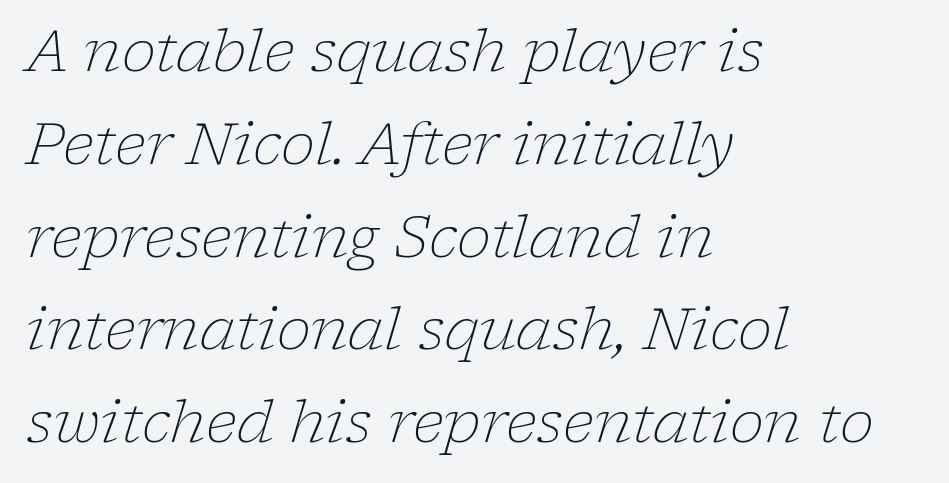
This sample is left-justified, so line endings fall wherever the words run out. Anything drawn beneath the words? Only blank space. These lines sit exactly where default settings would place them. The cut favours lightness, reaching ordinary text weight at its darkest.
